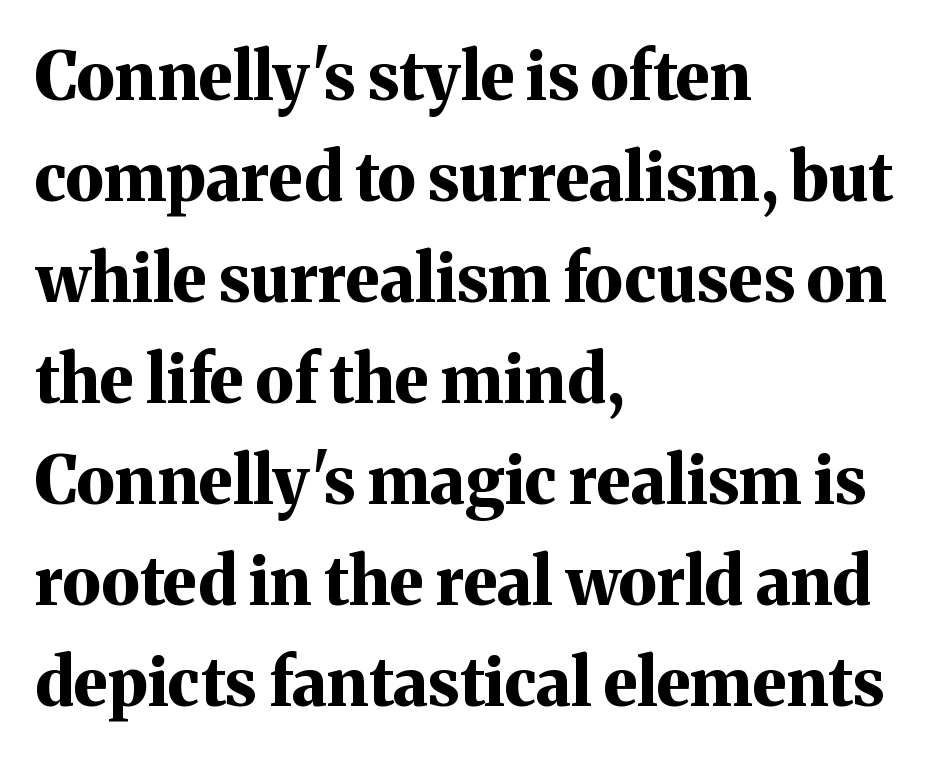
{"serif": "yes", "italic": "no", "bold": "yes", "weight": "bold", "width": "normal", "stroke_contrast": "medium", "x_height": "medium", "monospaced": "no", "underline": "no", "align": "left", "line_spacing": "normal", "line_spacing_ratio": 1.53, "letter_spacing": "normal", "letter_spacing_em": 0.0, "glyph_px": 66}
